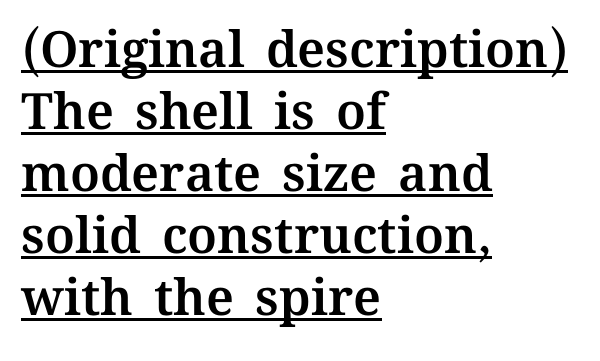
The image shows 50 px text type, upright; set left-aligned, line spacing 1.24x, normal letter spacing, underlined; medium stroke contrast and a medium x-height.
